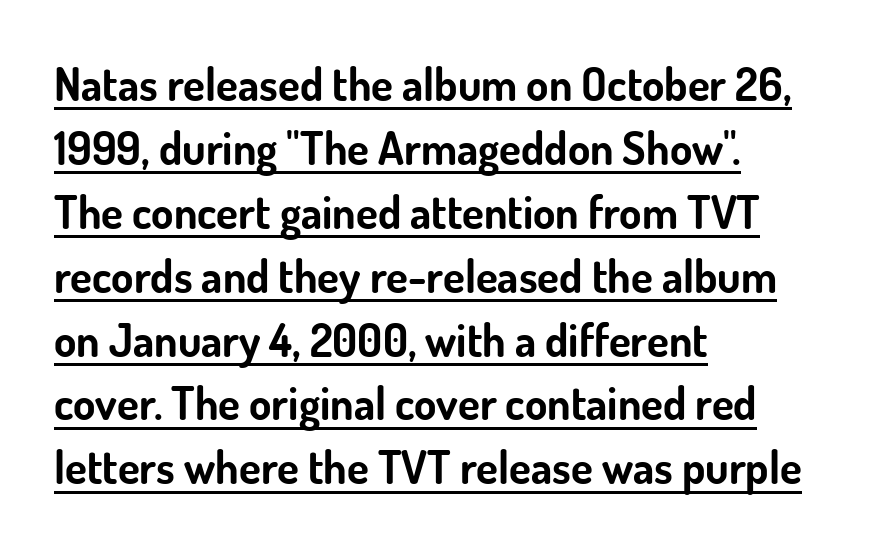
The image shows 45 px bold sans-serif type, upright; set left-aligned, normal line spacing (1.42x), normal letter spacing, underlined; low stroke contrast and a small x-height.
